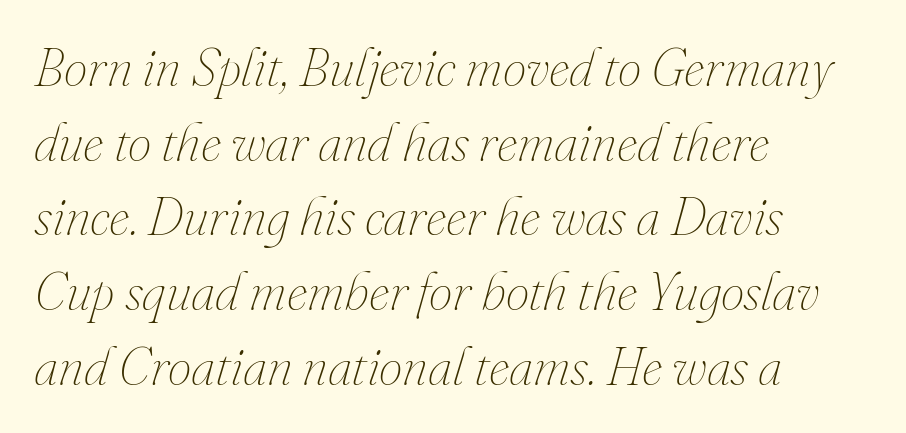
{"italic": "yes", "lean": "right", "slant_degrees": 16, "bold": "no", "weight": "thin", "width": "normal", "stroke_contrast": "medium", "x_height": "small", "monospaced": "no", "underline": "no", "align": "left", "line_spacing": "normal", "line_spacing_ratio": 1.41, "letter_spacing": "normal", "letter_spacing_em": 0.0, "glyph_px": 53}
